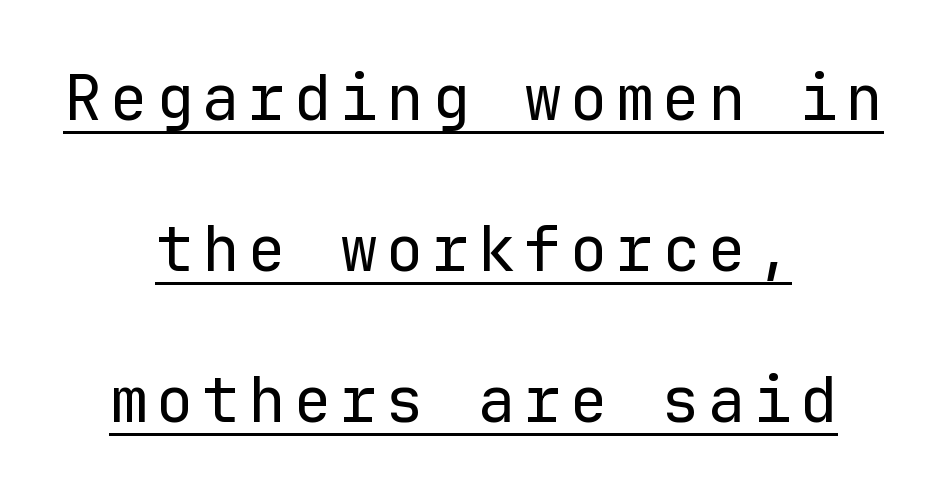
Q: Is the text bold? A: No.
Q: Is the text italic (slanted)? A: No, it is upright.
Q: Is the typeface a serif or a sans-serif typeface? A: Sans-serif.
Q: Is the text underlined? A: Yes.
Q: How is the paragraph aligned? A: Centered.
Q: Is the spacing between lines tight, normal or loose? A: Loose.
Q: Width (condensed, normal, or wide)? A: Normal.
Q: Stroke contrast? A: Low.
Q: x-height? A: Medium.
Q: Monospaced? A: Yes.
